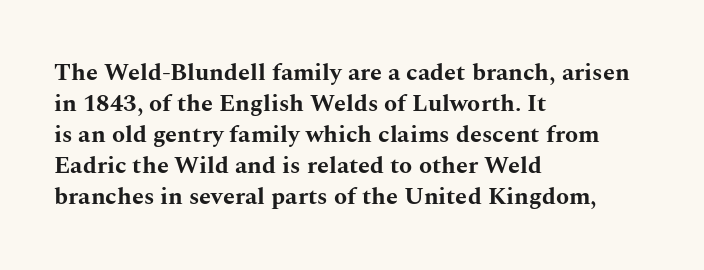
Q: Is the text bold? A: Yes.
Q: Is the text italic (slanted)? A: No, it is upright.
Q: Is the text underlined? A: No.
Q: How is the paragraph aligned? A: Left-aligned.
Q: Is the spacing between letters normal or unusually wide? A: Normal.
Q: Is the spacing between lines tight, normal or loose? A: Normal.
